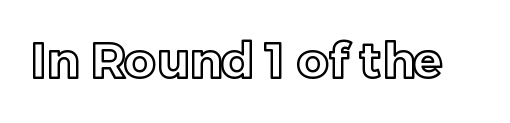
{"italic": "no", "width": "normal", "x_height": "medium", "monospaced": "no", "underline": "no", "letter_spacing": "normal", "letter_spacing_em": 0.0, "glyph_px": 49}
